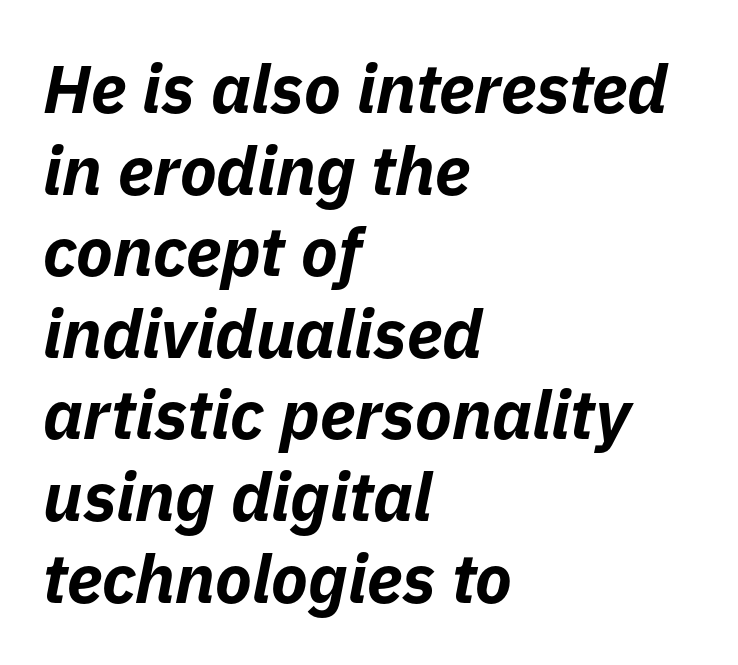
{"italic": "yes", "lean": "right", "slant_degrees": 11, "bold": "yes", "weight": "bold", "width": "normal", "stroke_contrast": "low", "x_height": "medium", "monospaced": "no", "underline": "no", "align": "left", "line_spacing_ratio": 1.2, "letter_spacing": "normal", "letter_spacing_em": 0.0, "glyph_px": 68}
